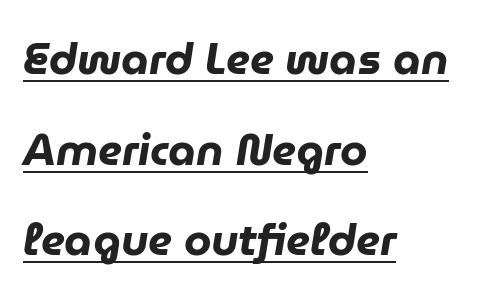
{"italic": "yes", "lean": "right", "slant_degrees": 9, "bold": "yes", "weight": "heavy", "width": "normal", "stroke_contrast": "low", "x_height": "medium", "monospaced": "no", "underline": "yes", "align": "left", "line_spacing": "loose", "line_spacing_ratio": 2.06, "letter_spacing": "normal", "letter_spacing_em": 0.0, "glyph_px": 44}
